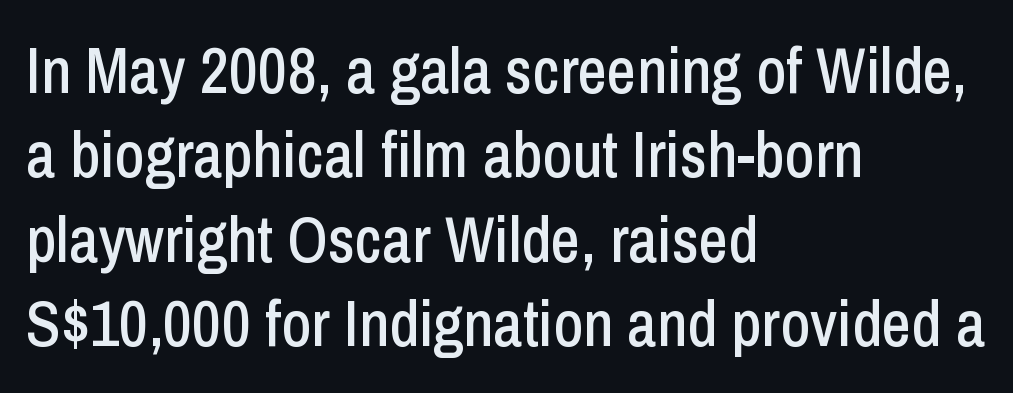
All the whitespace from short lines collects on the right. Words float on clear page, feet unadorned. This sample has the flowing, uneven cadence of proportional lettering. Tracking here is standard; glyphs follow each other at the usual distance. The characters display no serif detailing; their extremities are plain. The letters stand upright; this is a roman face.
